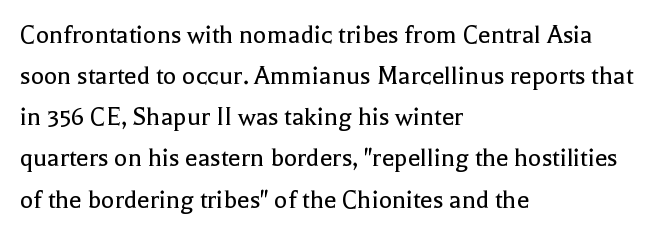
{"serif": "yes", "italic": "no", "bold": "no", "weight": "regular", "width": "normal", "x_height": "medium", "monospaced": "no", "underline": "no", "align": "left", "line_spacing": "normal", "line_spacing_ratio": 1.47, "letter_spacing": "normal", "letter_spacing_em": 0.0, "glyph_px": 28}
